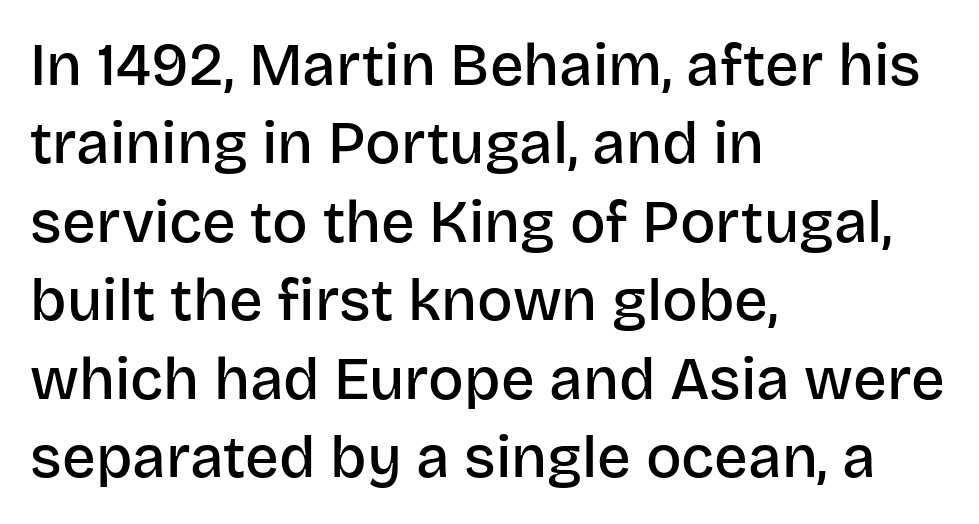
Q: Is the text bold? A: Semi-bold.
Q: Is the text italic (slanted)? A: No, it is upright.
Q: Is the typeface a serif or a sans-serif typeface? A: Sans-serif.
Q: Is the text underlined? A: No.
Q: How is the paragraph aligned? A: Left-aligned.
Q: Is the spacing between letters normal or unusually wide? A: Normal.
Q: Is the spacing between lines tight, normal or loose? A: Normal.
Q: Width (condensed, normal, or wide)? A: Normal.
Q: Stroke contrast? A: Low.
Q: x-height? A: Large.
Q: Monospaced? A: No.
